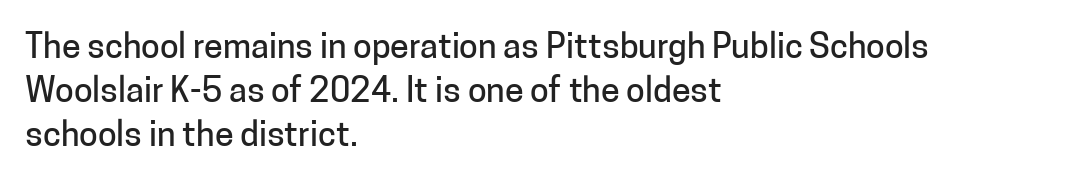
{"serif": "no", "italic": "no", "width": "normal", "stroke_contrast": "low", "x_height": "medium", "monospaced": "no", "underline": "no", "align": "left", "line_spacing": "normal", "line_spacing_ratio": 1.3, "letter_spacing": "normal", "letter_spacing_em": 0.0, "glyph_px": 34}
